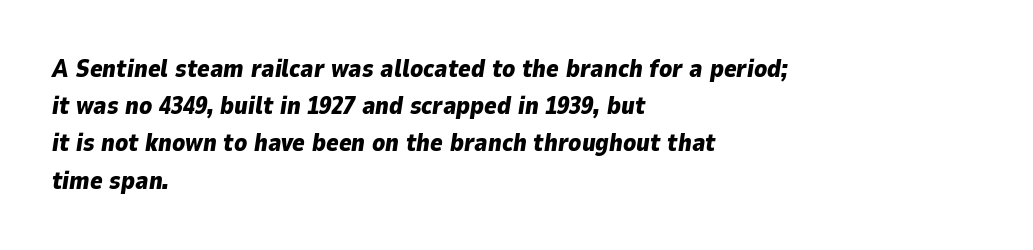
{"italic": "yes", "lean": "right", "slant_degrees": 9, "bold": "yes", "underline": "no", "align": "left", "line_spacing": "normal", "line_spacing_ratio": 1.55, "letter_spacing": "normal", "letter_spacing_em": 0.0, "glyph_px": 24}
